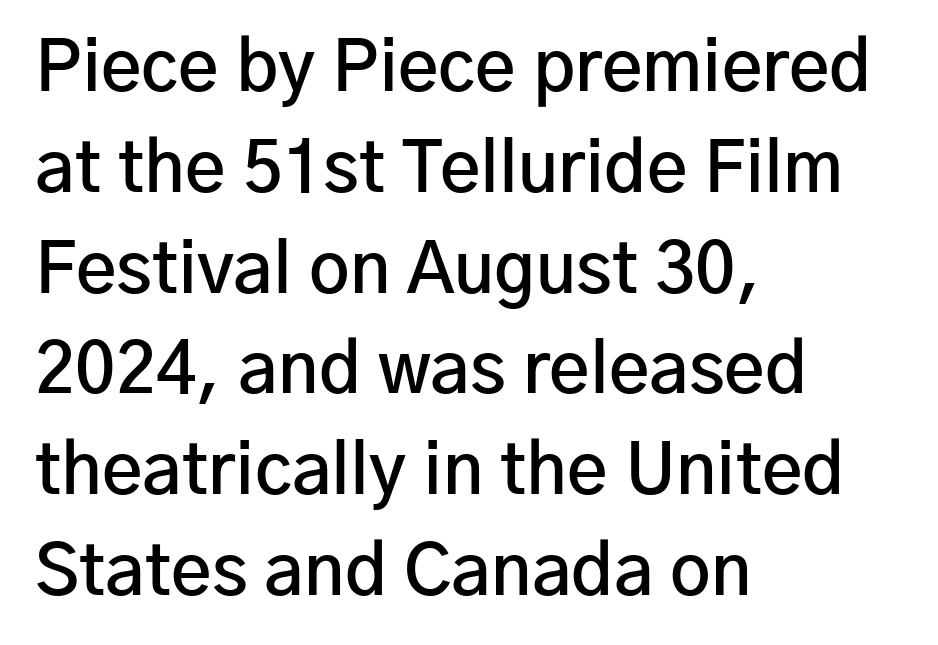
Q: Is the text bold? A: Semi-bold.
Q: Is the text italic (slanted)? A: No, it is upright.
Q: Is the typeface a serif or a sans-serif typeface? A: Sans-serif.
Q: Is the text underlined? A: No.
Q: How is the paragraph aligned? A: Left-aligned.
Q: Is the spacing between letters normal or unusually wide? A: Normal.
Q: Is the spacing between lines tight, normal or loose? A: Normal.
Q: Width (condensed, normal, or wide)? A: Normal.
Q: Stroke contrast? A: Low.
Q: x-height? A: Medium.
Q: Monospaced? A: No.
